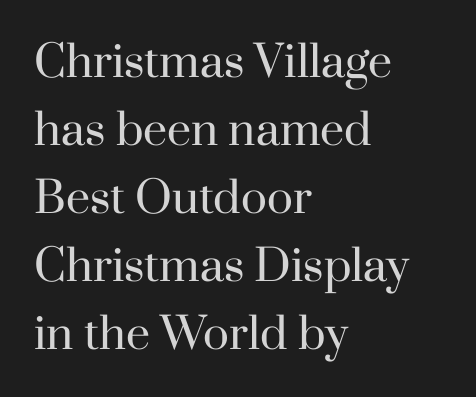
Rendered with straight, roman letterforms. The paragraph has a hard left edge and a soft right edge. What's the leading like? Ordinary, nothing unusual. A light-to-regular cut is what we see here.
